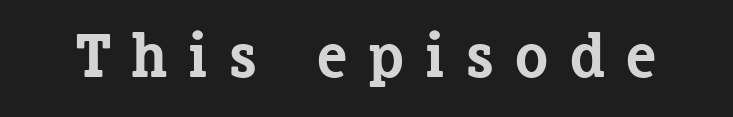
The image shows 63 px bold serif type, upright; set unusually wide letter spacing (+0.31 em), not underlined; low stroke contrast and a medium x-height.
